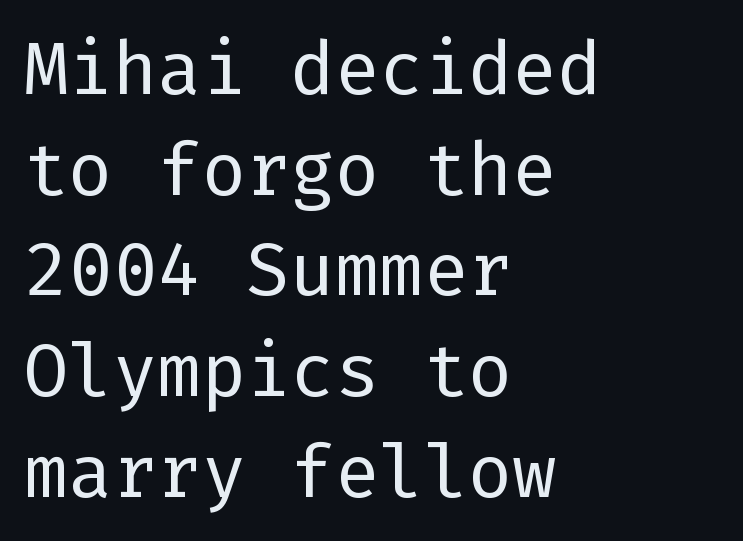
Q: Is the text bold? A: No.
Q: Is the text italic (slanted)? A: No, it is upright.
Q: Is the typeface a serif or a sans-serif typeface? A: Sans-serif.
Q: Is the text underlined? A: No.
Q: How is the paragraph aligned? A: Left-aligned.
Q: Is the spacing between letters normal or unusually wide? A: Normal.
Q: Is the spacing between lines tight, normal or loose? A: Normal.
Q: Width (condensed, normal, or wide)? A: Normal.
Q: Stroke contrast? A: Low.
Q: x-height? A: Medium.
